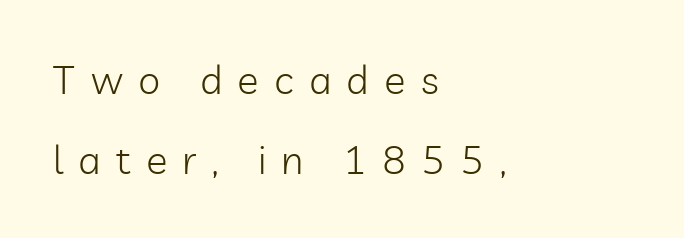
The image shows 40 px light sans-serif type, upright; set left-aligned, loose line spacing (2.01x), unusually wide letter spacing (+0.38 em), not underlined; low stroke contrast and a medium x-height.
